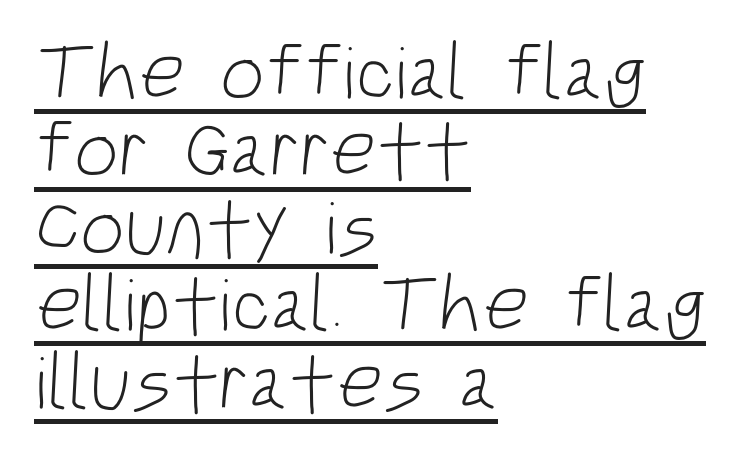
The image shows 79 px light, condensed sans-serif type; set left-aligned, tight line spacing (0.98x), normal letter spacing, underlined; low stroke contrast and a large x-height.
